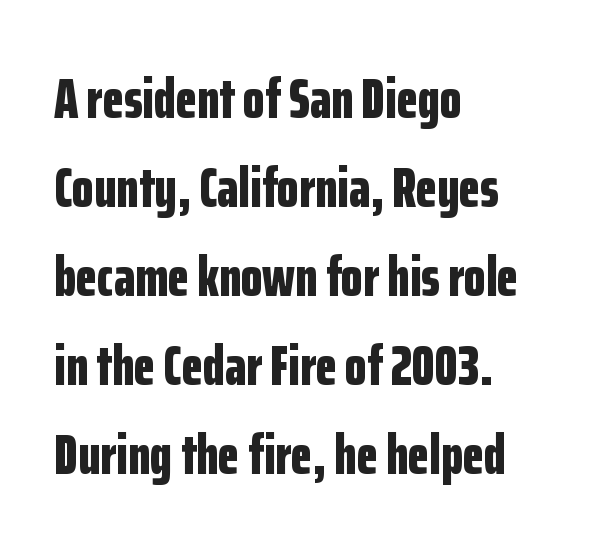
The letters advance in unequal steps, a hallmark of proportional type. The text was rendered using a sans face with plain stroke endings. Thick stems and heavy bowls — unmistakably bold. There is no visible air inserted between adjacent glyphs. Just letters on the line, the space beneath them empty. A student would call this left alignment; a typographer would say flush left, rag right.
